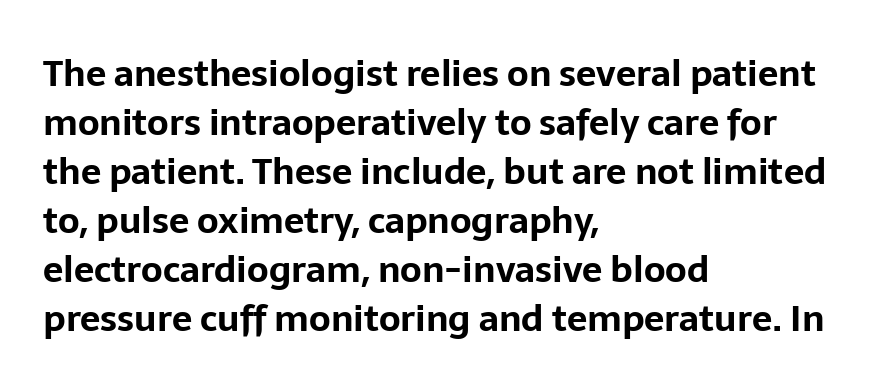
The image shows 36 px bold sans-serif type, upright; set left-aligned, normal line spacing (1.36x), normal letter spacing, not underlined; low stroke contrast and a medium x-height.
